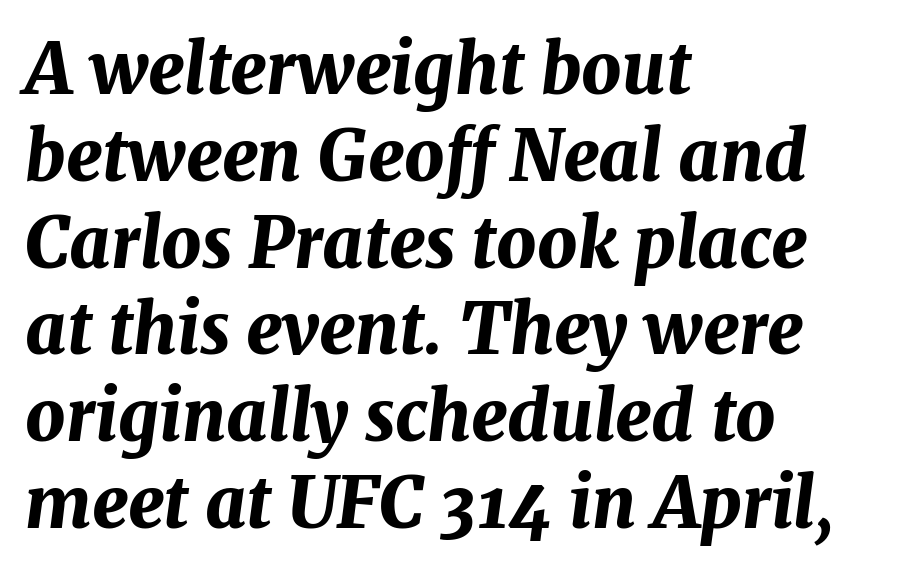
{"italic": "yes", "lean": "right", "slant_degrees": 7, "bold": "yes", "weight": "bold", "width": "normal", "stroke_contrast": "medium", "x_height": "medium", "monospaced": "no", "underline": "no", "align": "left", "line_spacing_ratio": 1.24, "letter_spacing": "normal", "letter_spacing_em": 0.0, "glyph_px": 70}
